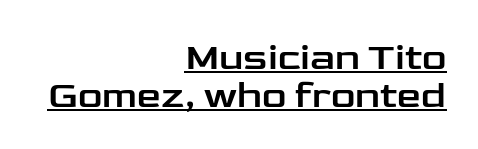
The leading is snug, giving the passage a crowded texture. What stands out about the letter spacing? Nothing — it is the standard amount. Each letter keeps its own natural width here, so spacing adapts to shape. The compositor pushed each line to the right boundary. The string is rendered with underlining switched on. The lettering stays uniformly vertical, giving the passage a roman look.
